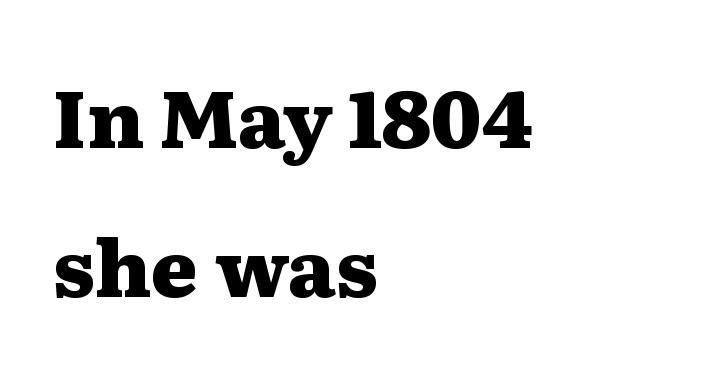
The image shows 80 px heavy, wide serif type, upright; set left-aligned, line spacing 1.86x, normal letter spacing, not underlined; medium stroke contrast and a medium x-height.
